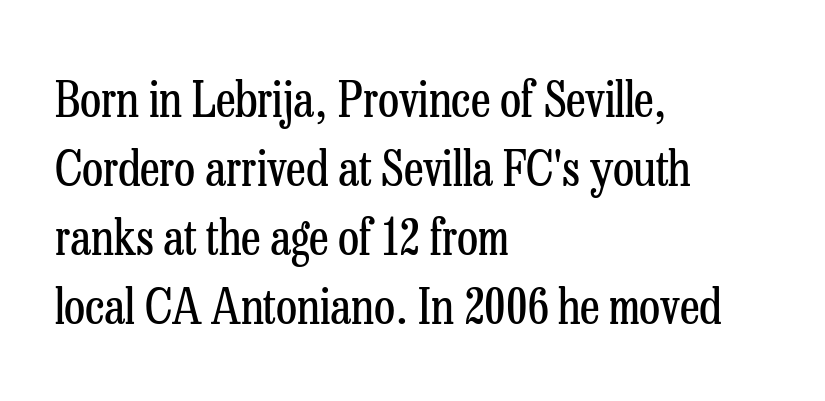
{"serif": "yes", "italic": "no", "bold": "no", "weight": "regular", "width": "condensed", "stroke_contrast": "low", "x_height": "medium", "monospaced": "no", "underline": "no", "align": "left", "line_spacing": "normal", "line_spacing_ratio": 1.41, "letter_spacing": "normal", "letter_spacing_em": 0.0, "glyph_px": 49}
